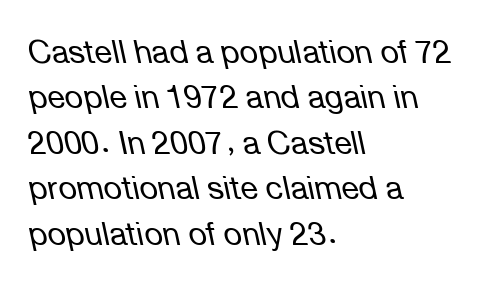
The image shows 32 px regular-weight type, italic (leaning left); set left-aligned, normal line spacing (1.42x), normal letter spacing, not underlined; low stroke contrast and a medium x-height.
